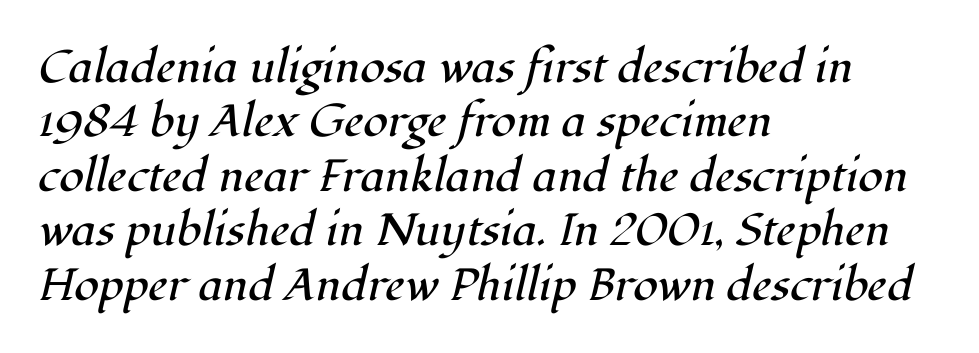
Q: Is the text bold? A: No.
Q: Is the text italic (slanted)? A: Yes, it leans right by about 12 degrees.
Q: Is the typeface a serif or a sans-serif typeface? A: Serif.
Q: Is the text underlined? A: No.
Q: How is the paragraph aligned? A: Left-aligned.
Q: Is the spacing between letters normal or unusually wide? A: Normal.
Q: Width (condensed, normal, or wide)? A: Normal.
Q: Stroke contrast? A: High.
Q: x-height? A: Medium.
Q: Monospaced? A: No.
